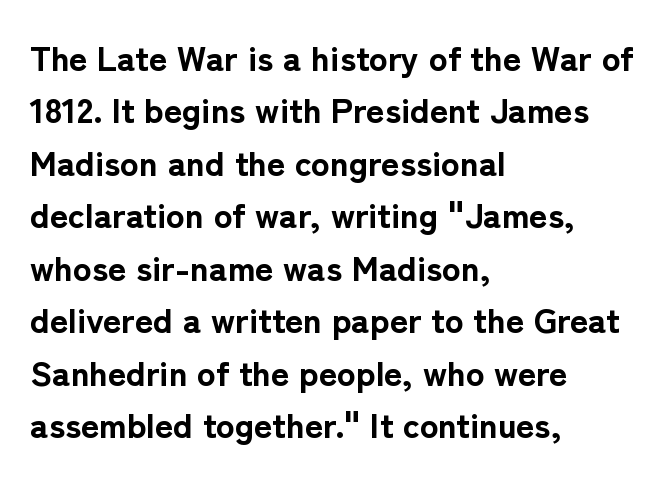
The image shows 35 px bold sans-serif type, upright; set left-aligned, normal line spacing (1.5x), normal letter spacing, not underlined; low stroke contrast and a medium x-height.
